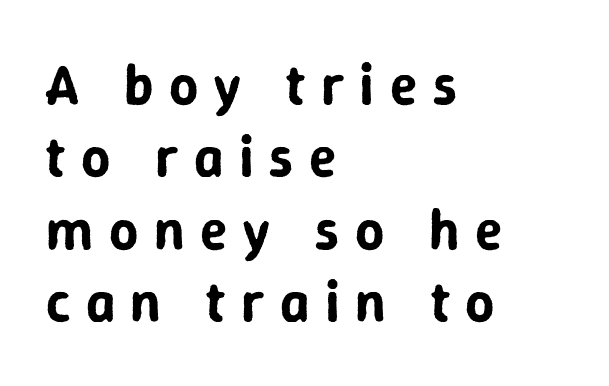
The image shows 57 px sans-serif type, upright; set left-aligned, normal line spacing (1.27x), unusually wide letter spacing (+0.27 em), not underlined; low stroke contrast and a medium x-height.
